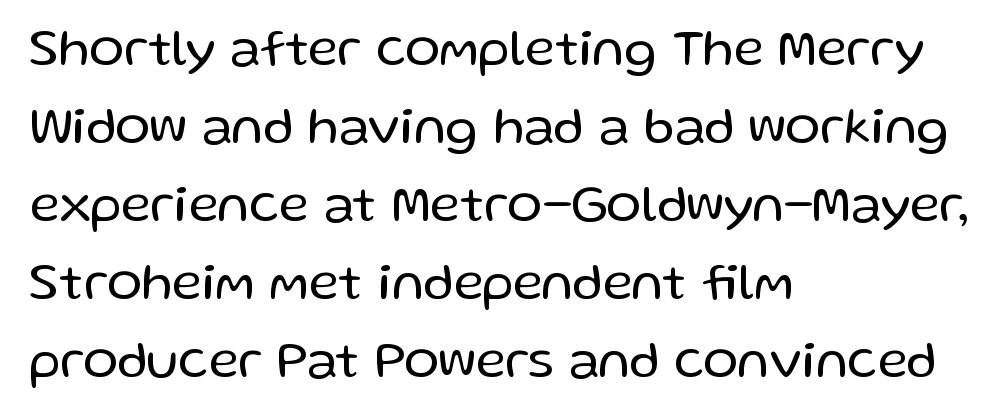
All the whitespace from short lines collects on the right. The lettering holds an erect, upright posture throughout. Stems and bowls with no extra thickness — not bold. Compared with typical paragraphs, the rows here are spaced about the same. Inter-character spacing is left at the font's built-in metrics. A typesetter would call this proportional, since set widths differ per character.
